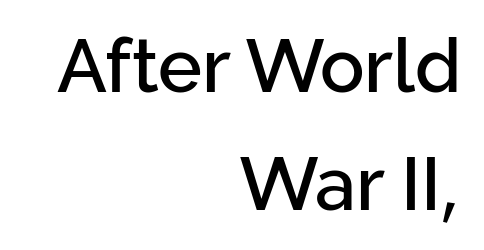
The image shows 74 px sans-serif type, upright; set right-aligned, normal line spacing (1.6x), normal letter spacing, not underlined; low stroke contrast and a medium x-height.
